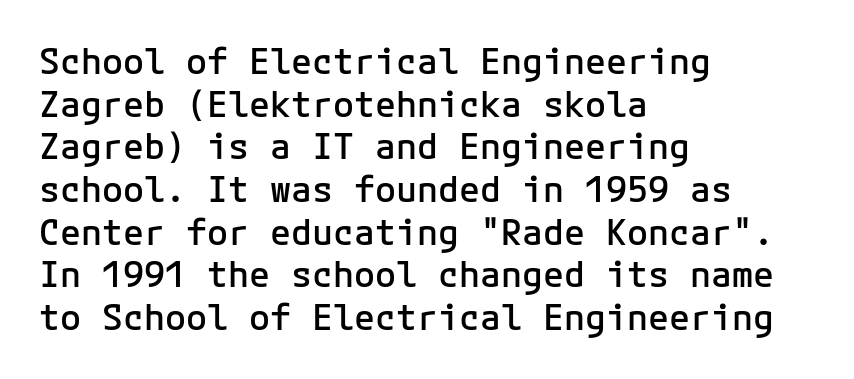
The image shows 35 px semibold sans-serif type, upright; set left-aligned, line spacing 1.22x, normal letter spacing, not underlined; low stroke contrast and a medium x-height.
